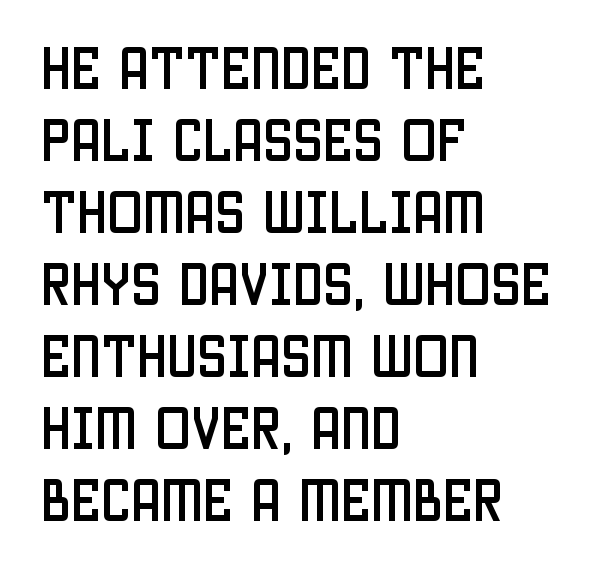
The image shows 48 px condensed sans-serif type, upright; set left-aligned, normal line spacing (1.5x), normal letter spacing, not underlined; low stroke contrast and a large x-height.
